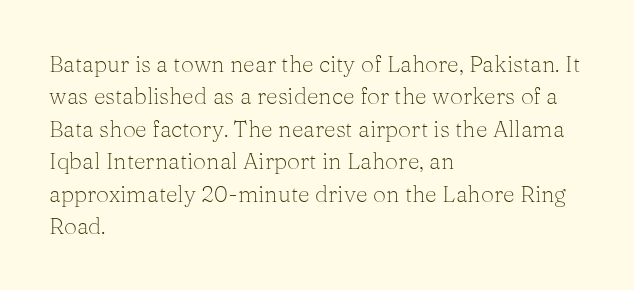
The image shows 23 px text type, upright; set left-aligned, normal line spacing (1.41x), normal letter spacing, not underlined.
